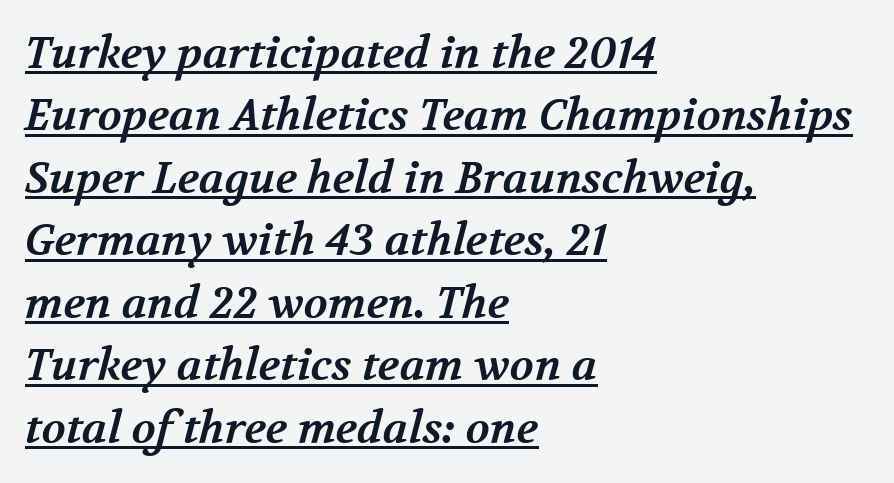
{"serif": "yes", "bold": "yes", "weight": "bold", "width": "normal", "stroke_contrast": "medium", "x_height": "medium", "monospaced": "no", "underline": "yes", "align": "left", "line_spacing": "normal", "line_spacing_ratio": 1.42, "letter_spacing": "normal", "letter_spacing_em": 0.0, "glyph_px": 44}
